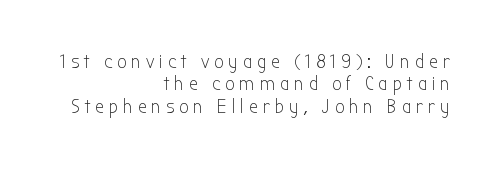
Q: Is the text bold? A: No.
Q: Is the text italic (slanted)? A: No, it is upright.
Q: Is the text underlined? A: No.
Q: How is the paragraph aligned? A: Right-aligned.
Q: Is the spacing between letters normal or unusually wide? A: Unusually wide.
Q: Is the spacing between lines tight, normal or loose? A: Tight.
